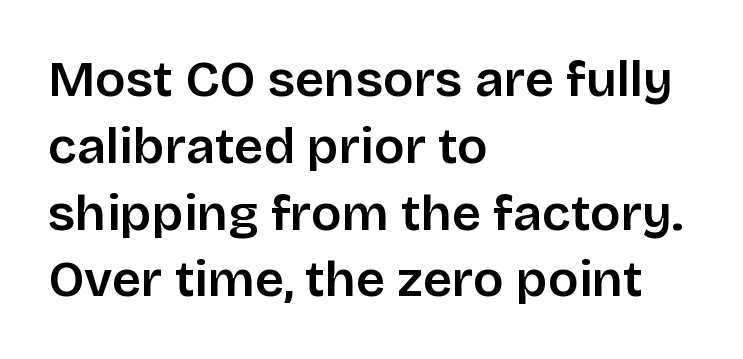
{"serif": "no", "italic": "no", "width": "normal", "stroke_contrast": "low", "x_height": "large", "monospaced": "no", "underline": "no", "align": "left", "line_spacing": "normal", "line_spacing_ratio": 1.31, "letter_spacing": "normal", "letter_spacing_em": 0.0, "glyph_px": 51}
